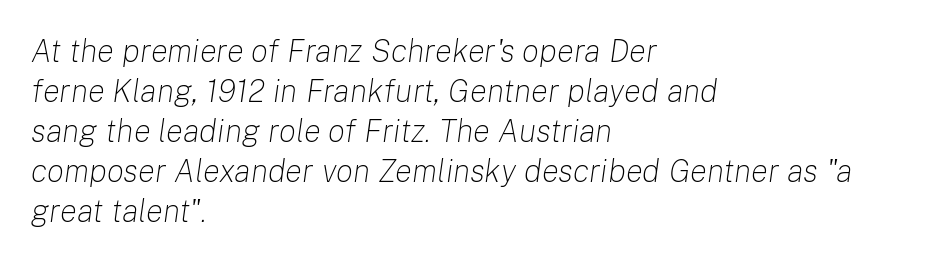
The strokes are not fattened; the text isn't bold. The specimen omits any rule beneath the text block's lines. The passage shown stacks its lines at a standard gap. There is no visible air inserted between adjacent glyphs.
